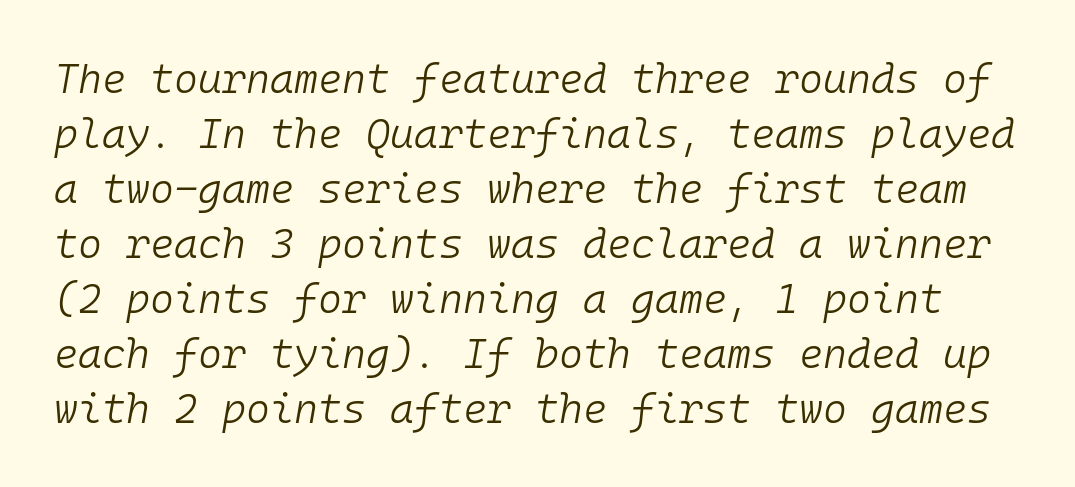
{"italic": "yes", "lean": "right", "slant_degrees": 10, "bold": "no", "weight": "light", "width": "normal", "stroke_contrast": "low", "x_height": "medium", "monospaced": "yes", "underline": "no", "line_spacing": "normal", "line_spacing_ratio": 1.34, "letter_spacing": "normal", "letter_spacing_em": 0.0, "glyph_px": 41}
